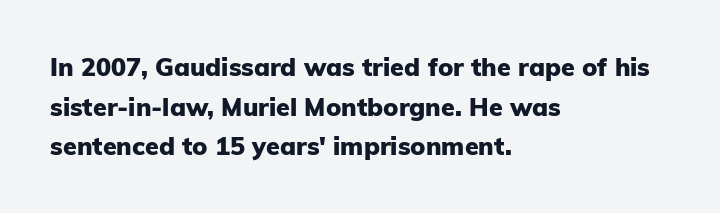
{"italic": "no", "bold": "yes", "underline": "no", "align": "left", "line_spacing": "normal", "line_spacing_ratio": 1.59, "letter_spacing": "normal", "letter_spacing_em": 0.0, "glyph_px": 25}
